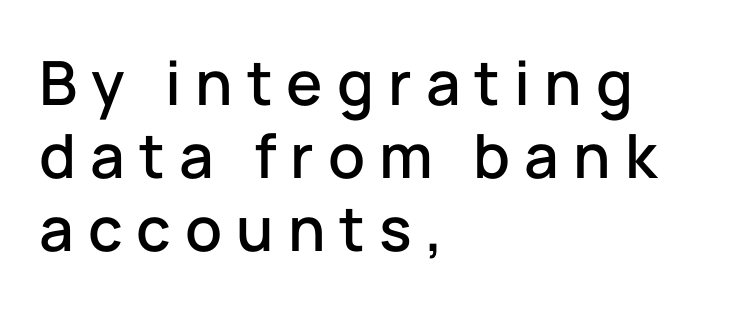
Q: Is the text italic (slanted)? A: No, it is upright.
Q: Is the typeface a serif or a sans-serif typeface? A: Sans-serif.
Q: Is the text underlined? A: No.
Q: How is the paragraph aligned? A: Left-aligned.
Q: Is the spacing between letters normal or unusually wide? A: Unusually wide.
Q: Width (condensed, normal, or wide)? A: Normal.
Q: Stroke contrast? A: Low.
Q: x-height? A: Medium.
Q: Monospaced? A: No.
